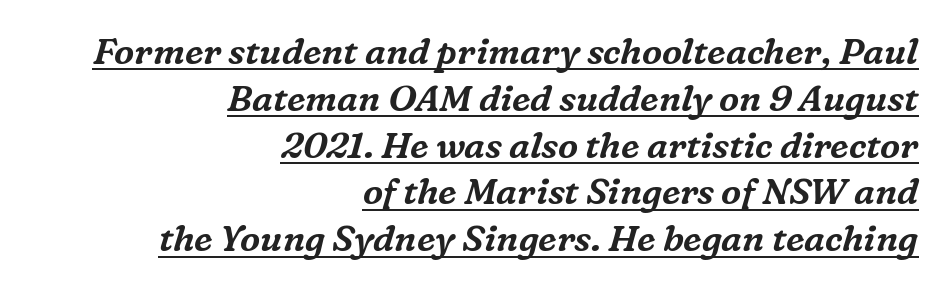
Note the varied advance widths — an 'i' is clearly narrower than an 'm'. Underlining? Definitely there. If you drew a ruler down the right edge, every line would touch it. Old-style or modern, the face here clearly has serifs. The vertical gap from one line to the next is medium. Characters are canted at an angle relative to the baseline's perpendicular.
